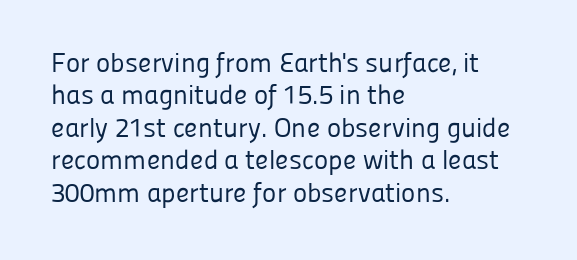
{"italic": "no", "bold": "no", "underline": "no", "align": "left", "line_spacing_ratio": 1.2, "letter_spacing": "normal", "letter_spacing_em": 0.0, "glyph_px": 27}
